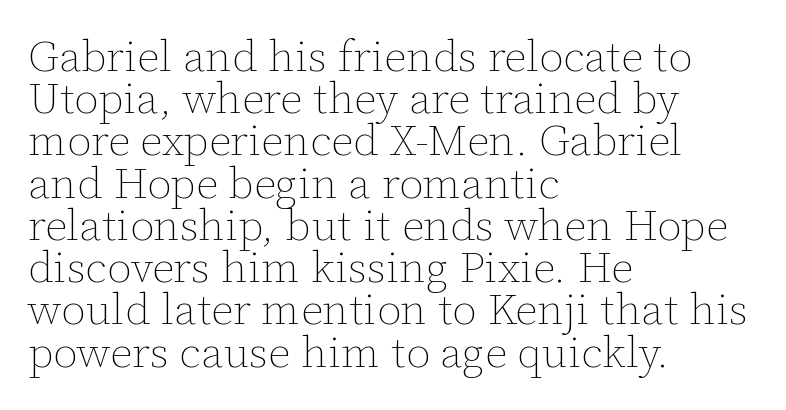
The image shows 44 px thin type, upright; set left-aligned, tight line spacing (0.96x), normal letter spacing, not underlined; low stroke contrast and a medium x-height.
